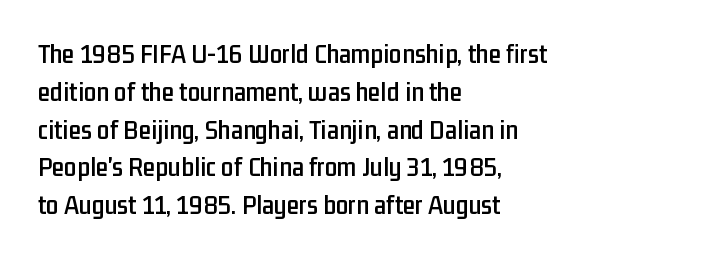
The compositor pushed each line to the left boundary. Upright lettering throughout. Note the varied advance widths — an 'i' is clearly narrower than an 'm'. Glyph-to-glyph distance matches everyday printed text.
